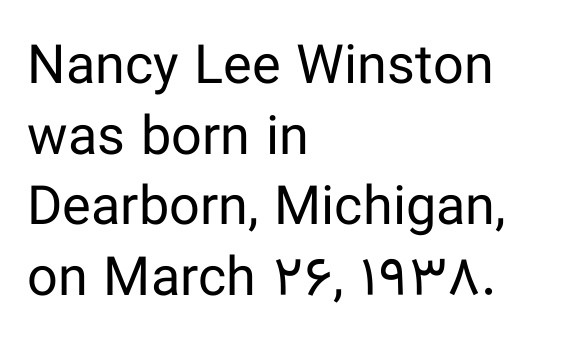
The image shows 54 px regular-weight sans-serif type, upright; set left-aligned, normal line spacing (1.31x), normal letter spacing, not underlined; low stroke contrast and a medium x-height.
